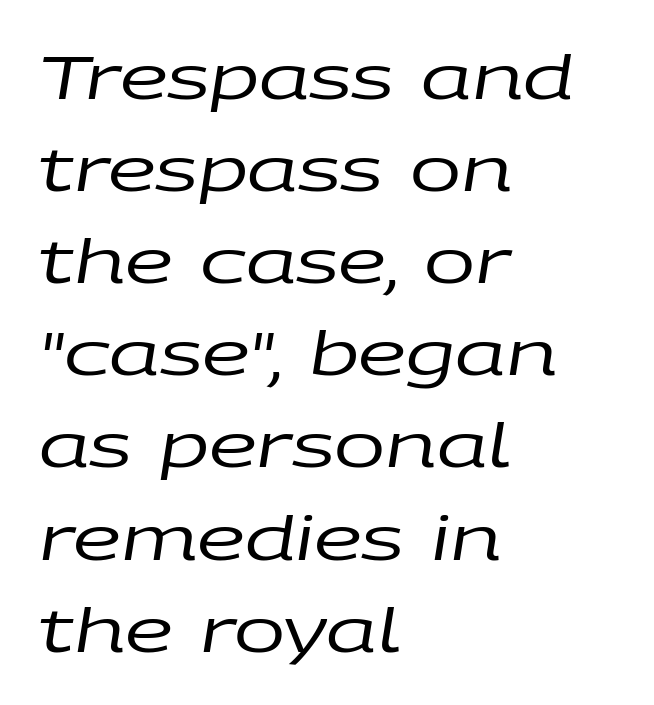
The image shows 61 px regular-weight, wide type, italic (leaning right); set left-aligned, normal line spacing (1.51x), normal letter spacing, not underlined; low stroke contrast and a large x-height.
